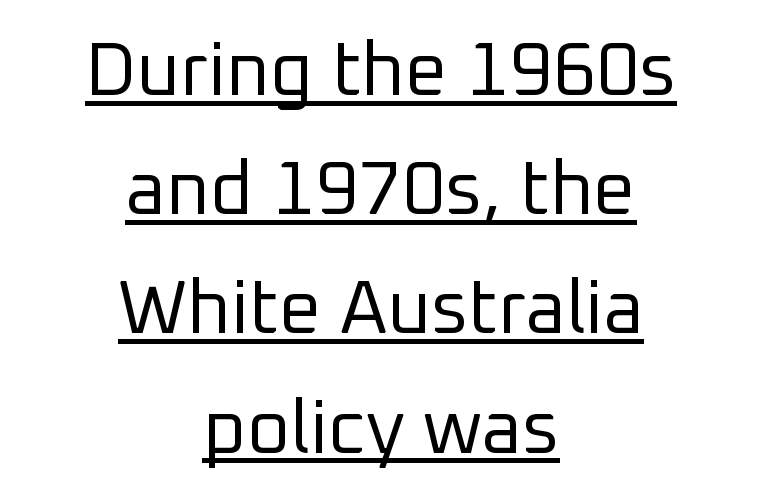
Neither beginnings nor endings align; midpoints do. Is the stroke heavy? The answer is a plain regular-or-lighter. These lines are rendered in a variable-pitch font. Vertical strokes here are truly vertical.
